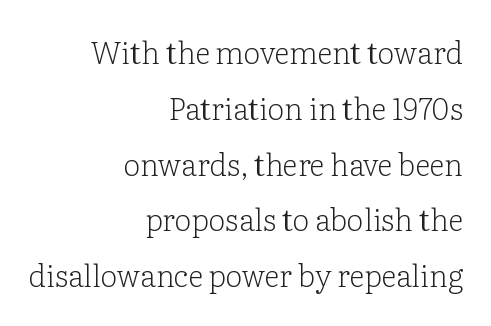
The image shows 30 px light serif type, upright; set right-aligned, line spacing 1.86x, normal letter spacing, not underlined; low stroke contrast and a medium x-height.
